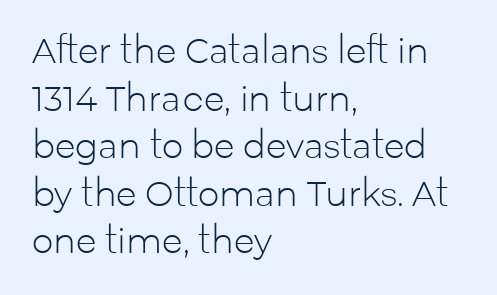
Q: Is the text bold? A: No.
Q: Is the text italic (slanted)? A: No, it is upright.
Q: Is the typeface a serif or a sans-serif typeface? A: Sans-serif.
Q: Is the text underlined? A: No.
Q: How is the paragraph aligned? A: Left-aligned.
Q: Is the spacing between letters normal or unusually wide? A: Normal.
Q: Is the spacing between lines tight, normal or loose? A: Normal.
Q: Width (condensed, normal, or wide)? A: Normal.
Q: Stroke contrast? A: Low.
Q: x-height? A: Medium.
Q: Monospaced? A: No.
